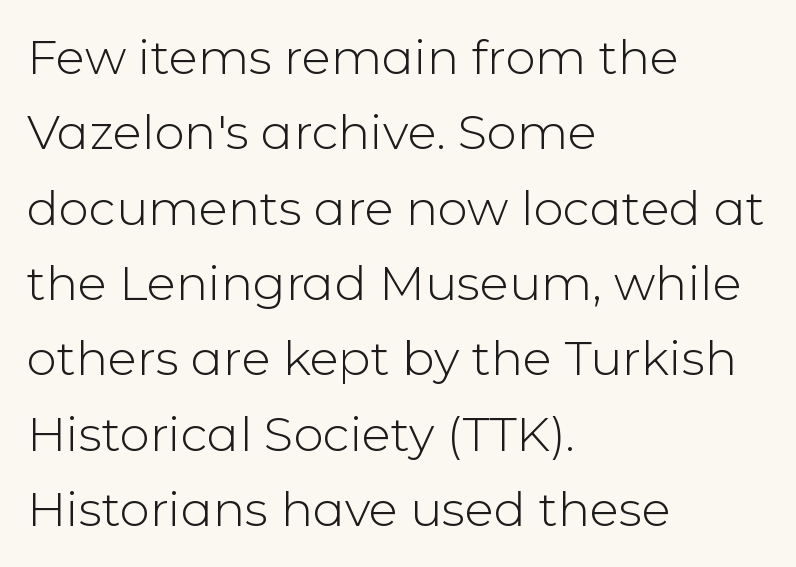
The image shows 48 px light sans-serif type, upright; set left-aligned, normal line spacing (1.57x), normal letter spacing, not underlined; low stroke contrast and a medium x-height.
